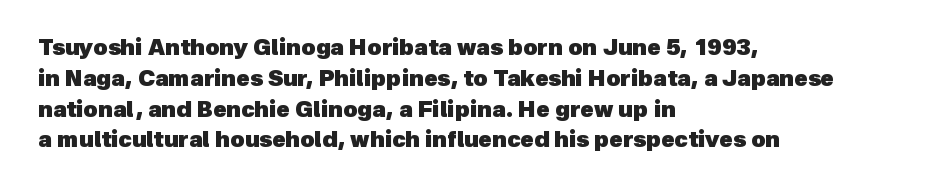
Q: Is the text bold? A: Yes.
Q: Is the text underlined? A: No.
Q: How is the paragraph aligned? A: Left-aligned.
Q: Is the spacing between letters normal or unusually wide? A: Normal.
Q: Is the spacing between lines tight, normal or loose? A: Normal.
